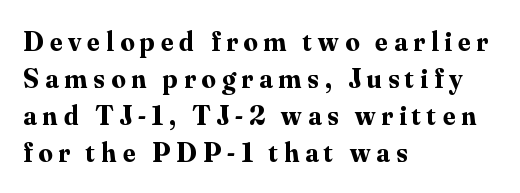
The font is running at its bold setting. Students, note that the glyphs here are deliberately spaced far apart. Varying glyph widths throughout — classic text-font behaviour. The paragraph has a hard left edge and a soft right edge.
